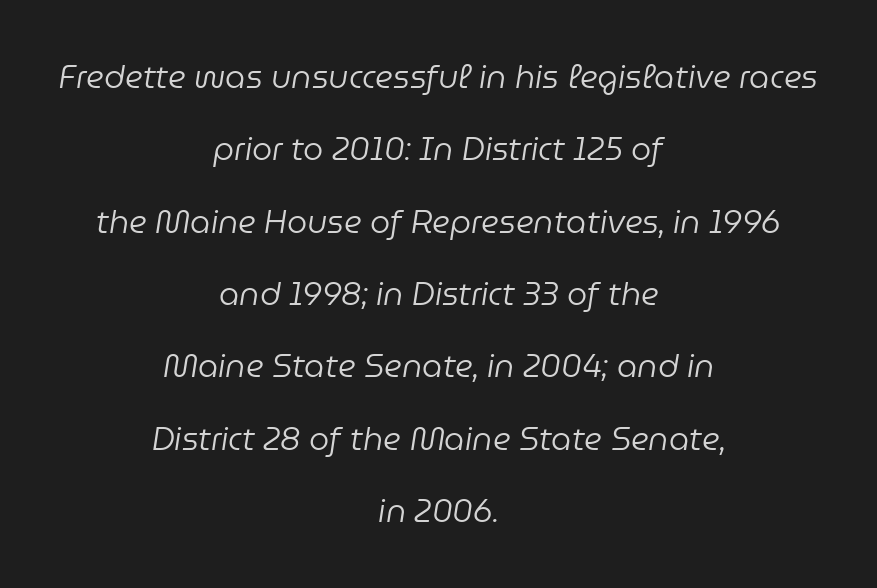
The image shows 32 px regular-weight type, italic (leaning right); set centered, loose line spacing (2.26x), normal letter spacing, not underlined; low stroke contrast and a medium x-height.
